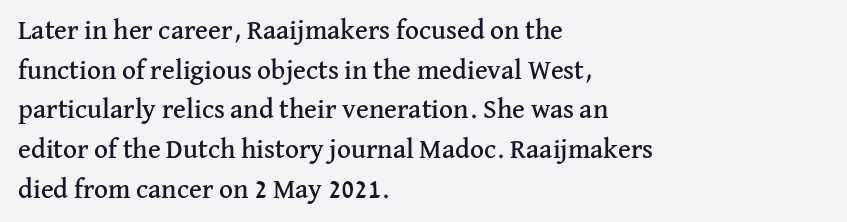
The image shows 27 px text type, upright; set left-aligned, normal line spacing (1.47x), normal letter spacing, not underlined.
